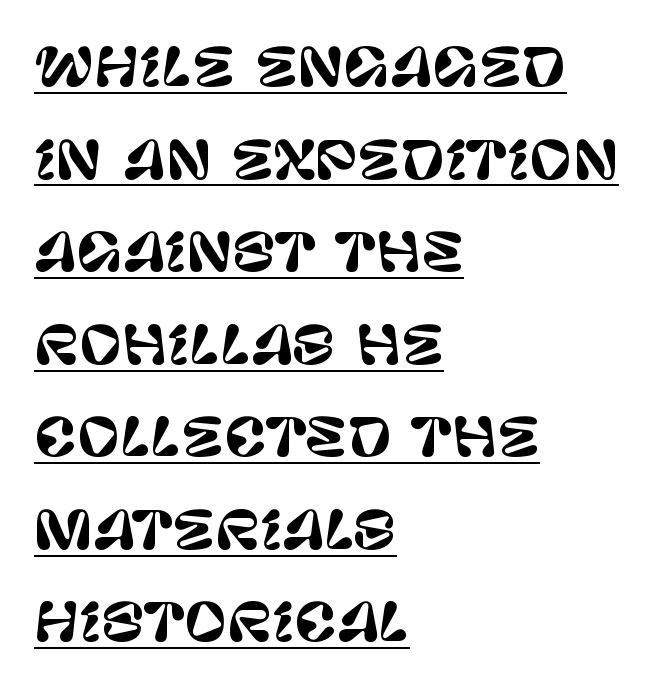
The image shows 52 px sans-serif type; set left-aligned, line spacing 1.78x, normal letter spacing, underlined; low stroke contrast and a large x-height.
